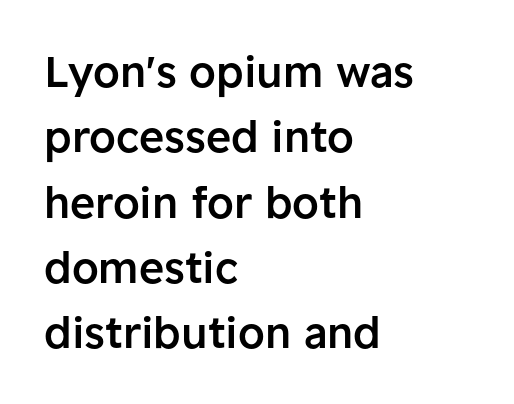
The rendering uses natural spacing where letterforms have individual widths. Nobody drew a line under any word here. Classification — sans serif. Tracking value appears to be zero — textbook default spacing. On the weight axis this lands at semibold, roughly 600. Which margin do the lines hug? The left one — the right edge is uneven.
